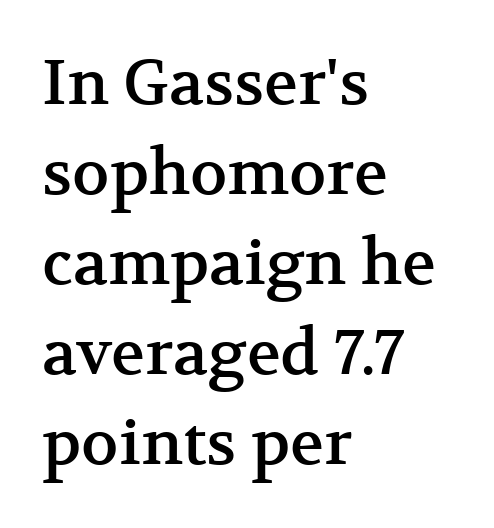
Q: Is the text italic (slanted)? A: No, it is upright.
Q: Is the typeface a serif or a sans-serif typeface? A: Serif.
Q: Is the text underlined? A: No.
Q: How is the paragraph aligned? A: Left-aligned.
Q: Is the spacing between letters normal or unusually wide? A: Normal.
Q: Is the spacing between lines tight, normal or loose? A: Normal.
Q: Width (condensed, normal, or wide)? A: Normal.
Q: Stroke contrast? A: Medium.
Q: x-height? A: Medium.
Q: Monospaced? A: No.
